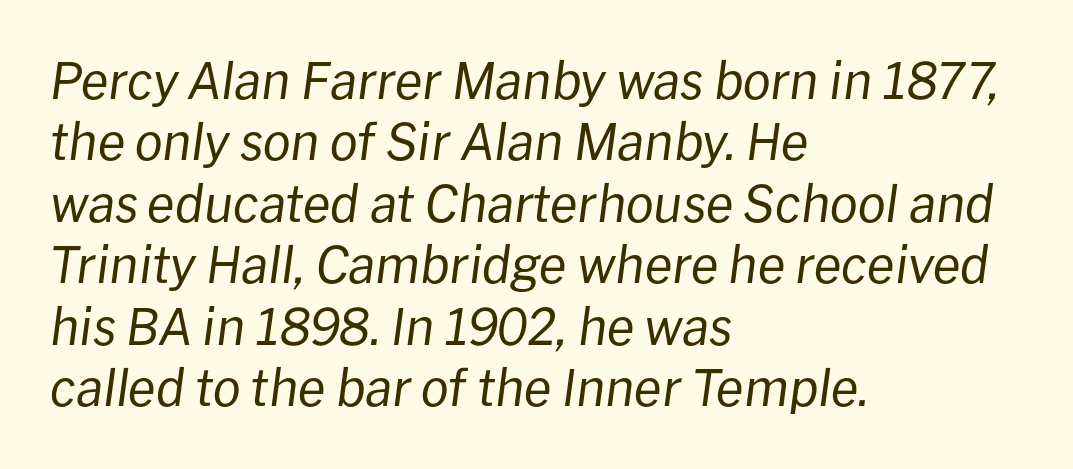
{"italic": "yes", "lean": "right", "slant_degrees": 8, "bold": "no", "weight": "regular", "width": "normal", "stroke_contrast": "low", "x_height": "medium", "monospaced": "no", "underline": "no", "align": "left", "line_spacing_ratio": 1.23, "letter_spacing": "normal", "letter_spacing_em": 0.0, "glyph_px": 50}
